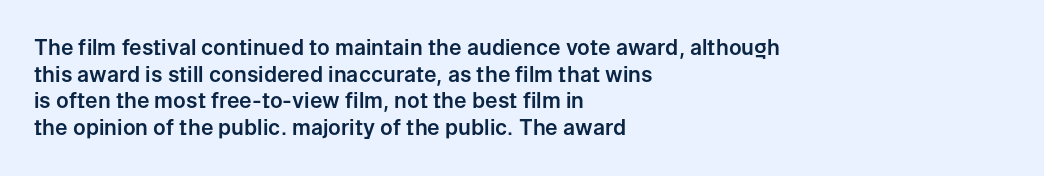
{"italic": "no", "underline": "no", "align": "left", "line_spacing": "normal", "line_spacing_ratio": 1.27, "letter_spacing": "normal", "letter_spacing_em": 0.0, "glyph_px": 21}
